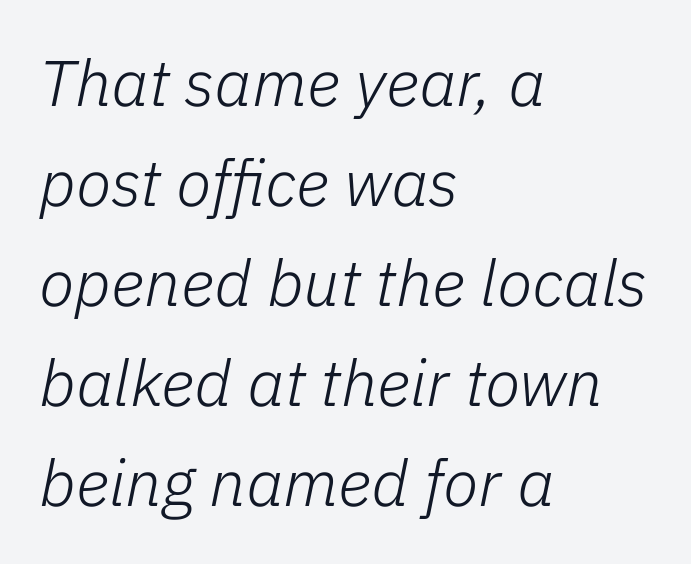
The image shows 65 px light type, italic (leaning right); set left-aligned, normal line spacing (1.54x), normal letter spacing, not underlined; low stroke contrast and a medium x-height.
